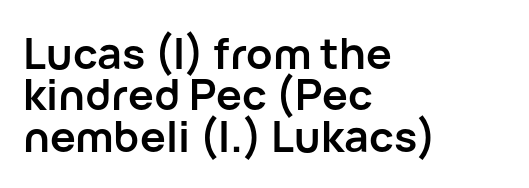
The image shows 43 px semibold sans-serif type, upright; set left-aligned, tight line spacing (0.96x), normal letter spacing, not underlined; low stroke contrast and a medium x-height.
